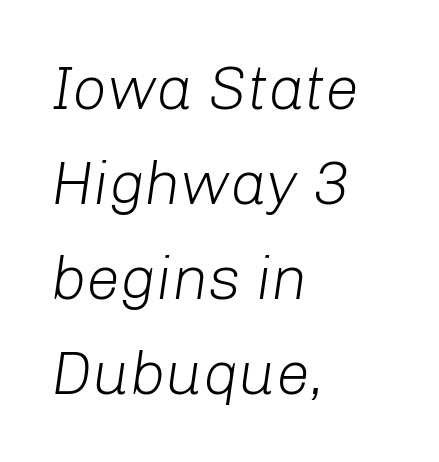
Is the type slanted? Yes — the strokes lean at a clear angle. The space directly below the letters is spotless. A typesetter would call this proportional, since set widths differ per character. The strokes are not fattened; the text isn't bold.
